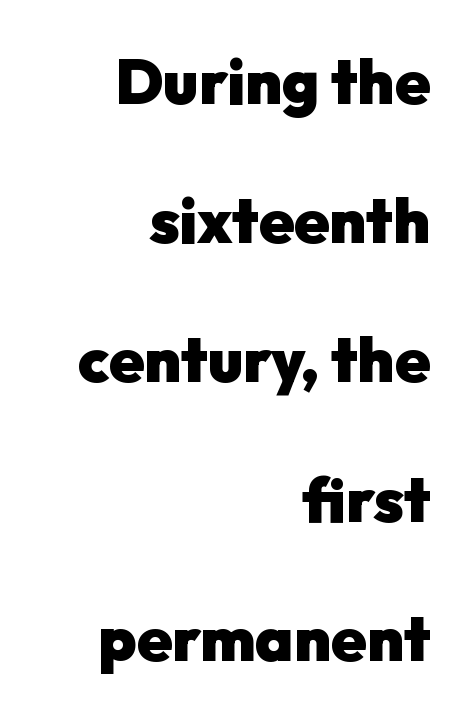
Q: Is the text bold? A: Yes.
Q: Is the text italic (slanted)? A: No, it is upright.
Q: Is the typeface a serif or a sans-serif typeface? A: Sans-serif.
Q: Is the text underlined? A: No.
Q: How is the paragraph aligned? A: Right-aligned.
Q: Is the spacing between letters normal or unusually wide? A: Normal.
Q: Is the spacing between lines tight, normal or loose? A: Loose.
Q: Width (condensed, normal, or wide)? A: Normal.
Q: Stroke contrast? A: Low.
Q: x-height? A: Medium.
Q: Monospaced? A: No.
